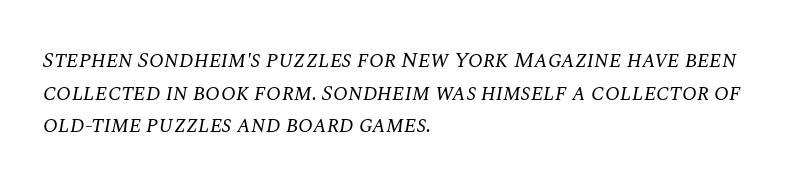
The image shows 22 px text type, italic (leaning right); set left-aligned, normal line spacing (1.48x), normal letter spacing, not underlined.
